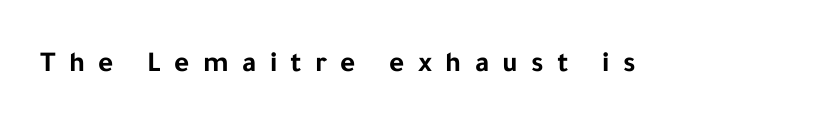
{"serif": "no", "italic": "no", "bold": "yes", "weight": "bold", "width": "normal", "stroke_contrast": "low", "x_height": "medium", "monospaced": "no", "underline": "no", "letter_spacing": "wide", "letter_spacing_em": 0.46, "glyph_px": 29}
